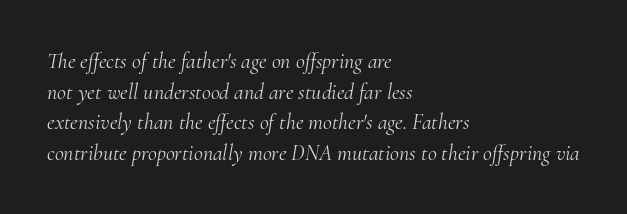
The image shows 22 px text type, italic (leaning right); set left-aligned, normal line spacing (1.39x), normal letter spacing, not underlined.
